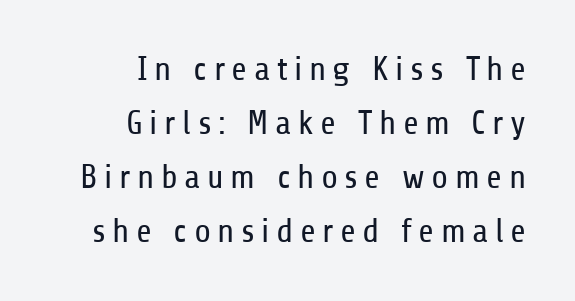
The image shows 34 px regular-weight, condensed sans-serif type, upright; set right-aligned, normal line spacing (1.59x), not underlined; low stroke contrast and a medium x-height.
